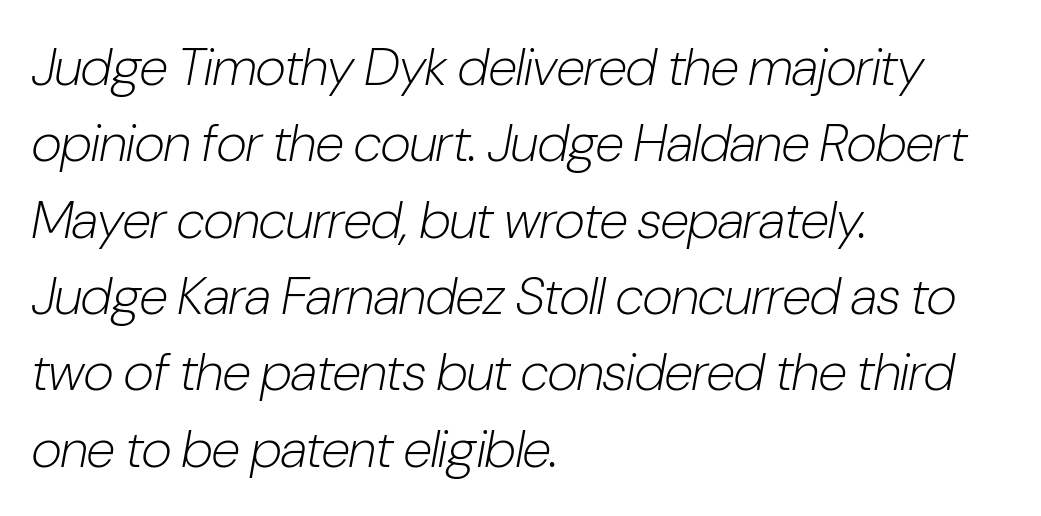
You could not count columns in this text — the font is proportionally spaced. How would I describe the line gaps? Plain and ordinary. Italic: yes, the glyphs are oblique. Short note: letters normally spaced.
